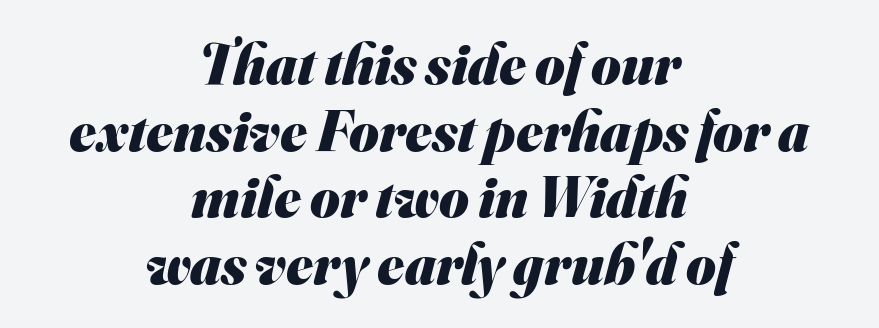
{"serif": "no", "bold": "yes", "weight": "heavy", "width": "normal", "stroke_contrast": "medium", "x_height": "small", "monospaced": "no", "underline": "no", "align": "center", "line_spacing_ratio": 1.17, "letter_spacing": "normal", "letter_spacing_em": 0.0, "glyph_px": 57}
